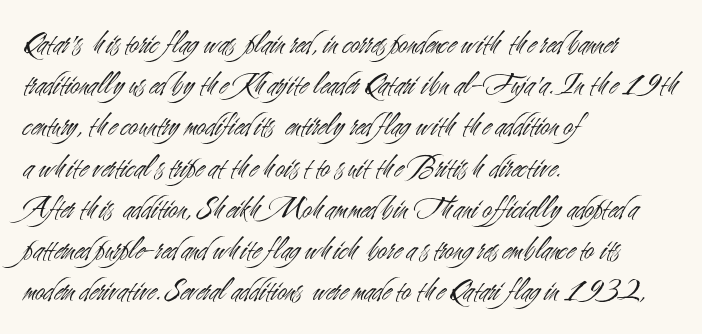
{"serif": "no", "bold": "no", "weight": "light", "width": "condensed", "stroke_contrast": "medium", "x_height": "small", "monospaced": "no", "underline": "no", "align": "left", "line_spacing": "normal", "line_spacing_ratio": 1.25, "letter_spacing": "normal", "letter_spacing_em": 0.0, "glyph_px": 33}
